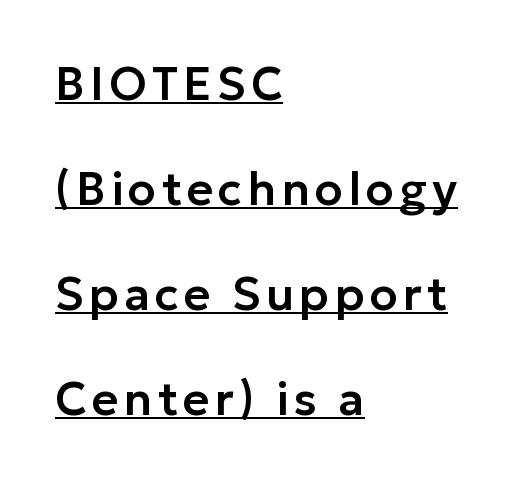
{"serif": "no", "italic": "no", "width": "normal", "stroke_contrast": "low", "x_height": "medium", "monospaced": "no", "underline": "yes", "align": "left", "line_spacing": "loose", "line_spacing_ratio": 2.28, "glyph_px": 46}
